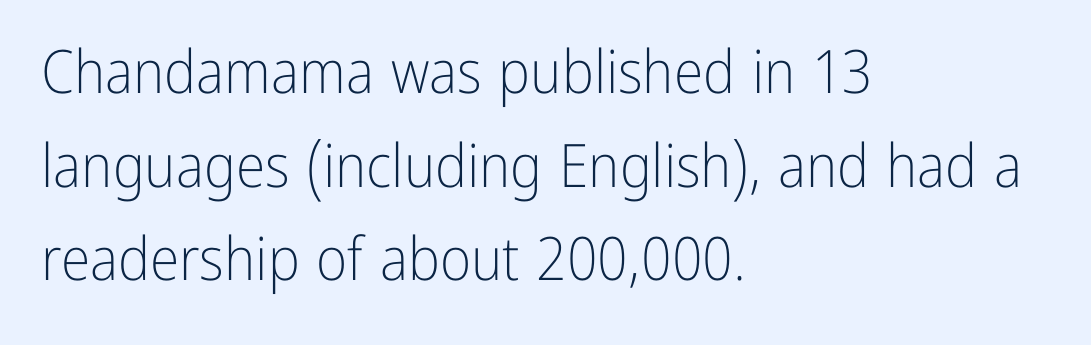
Q: Is the text bold? A: No.
Q: Is the text italic (slanted)? A: No, it is upright.
Q: Is the typeface a serif or a sans-serif typeface? A: Sans-serif.
Q: Is the text underlined? A: No.
Q: How is the paragraph aligned? A: Left-aligned.
Q: Is the spacing between letters normal or unusually wide? A: Normal.
Q: Is the spacing between lines tight, normal or loose? A: Normal.
Q: Width (condensed, normal, or wide)? A: Condensed.
Q: Stroke contrast? A: Low.
Q: x-height? A: Medium.
Q: Monospaced? A: No.
